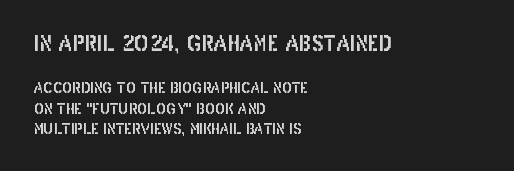
Reading down the column, the eye jumps a familiar distance to each next line. These lines were composed using upright roman letters. How are the letters spaced? Ordinarily, with no added tracking. Only glyphs here, with clear space below each row. The passage is arranged the way most books set body copy — flush left.
